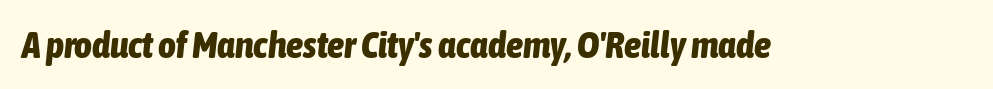
The image shows 38 px bold, condensed type, italic (leaning right); set normal letter spacing, not underlined; low stroke contrast and a medium x-height.
